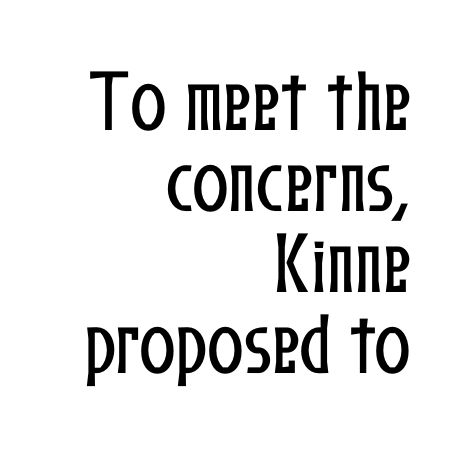
The image shows 68 px condensed type, upright; set right-aligned, line spacing 1.19x, normal letter spacing, not underlined; low stroke contrast and a medium x-height.
